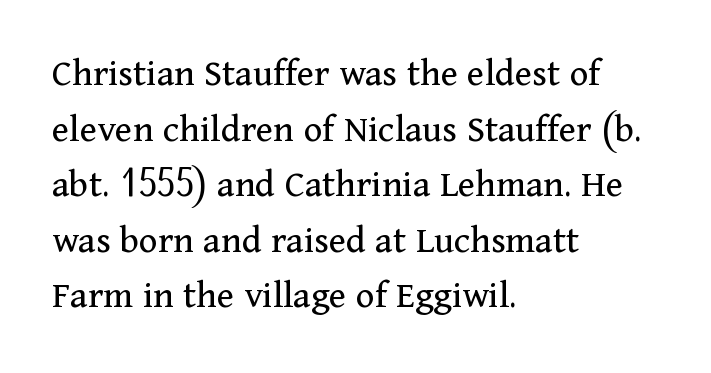
The area under the type is left untouched. Honestly, the row spacing looks completely unremarkable. This is roman type, the default non-slanted kind. The type family on display is of the serif kind. Leftover space on each line is placed entirely after the last word.
